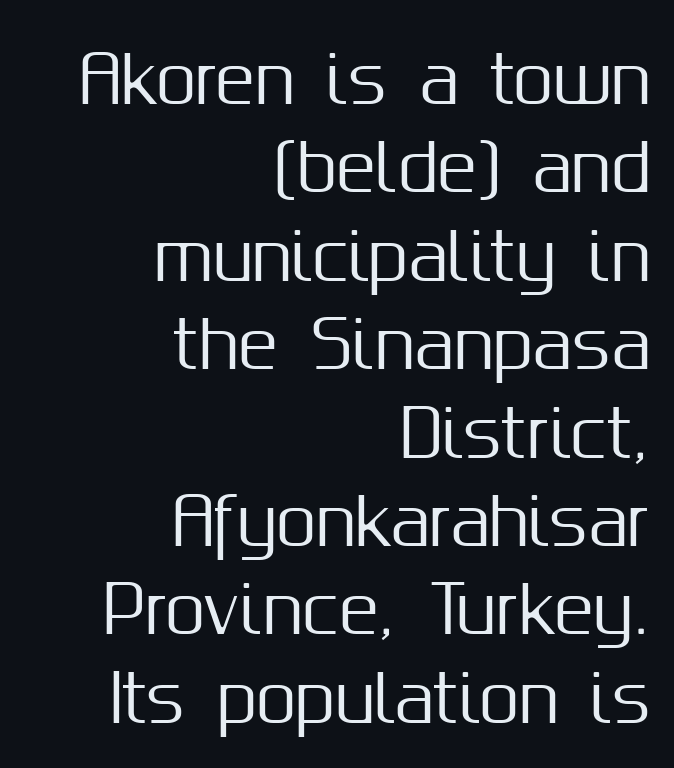
Students, note that the glyphs here touch the page at normal intervals. Character widths vary here, with narrow letters taking less room than wide ones. Summary of vertical rhythm: regular, with standard interline spacing. Where is the straight margin? On the right.
